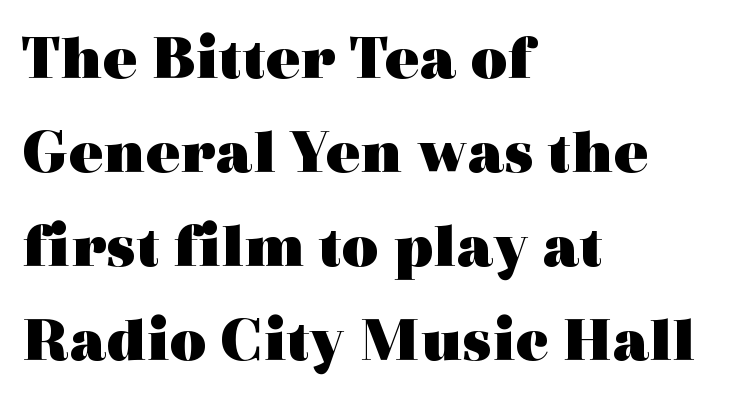
Note the varied advance widths — an 'i' is clearly narrower than an 'm'. Every row of glyphs begins at an identical x-position on the left. Type without underlining. The designer went with a serif here, giving each stem small feet.
